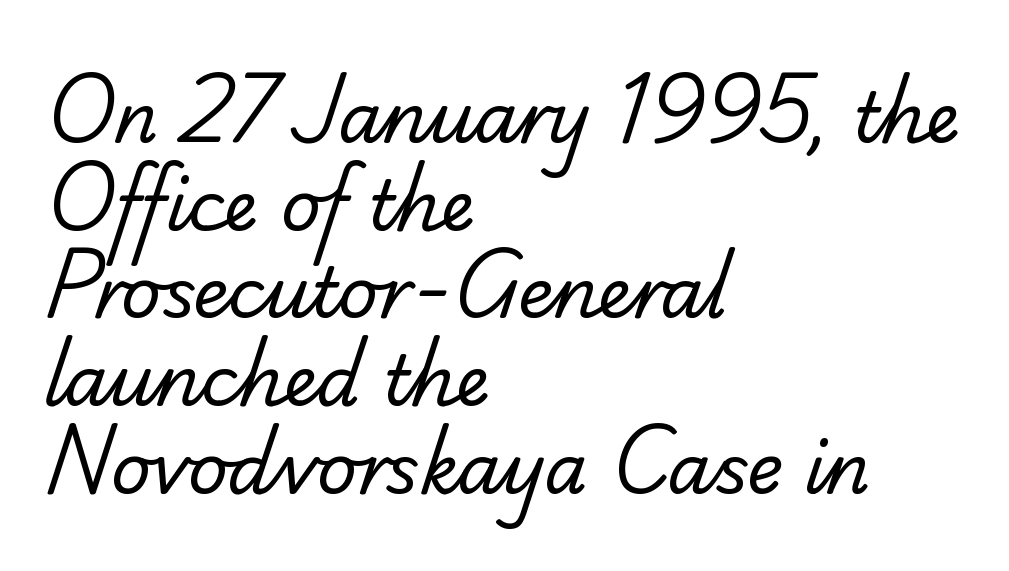
Honestly, the letter spacing is just normal — you wouldn't notice it. Vertically, the passage feels balanced, rows spaced as you'd expect. The space beneath each line is pristine and unruled. A quiet, ordinary-to-light weight characterises the typeface. A classic flush-left, rag-right setting is used for this passage. Each letter keeps its own natural width here, so spacing adapts to shape.
